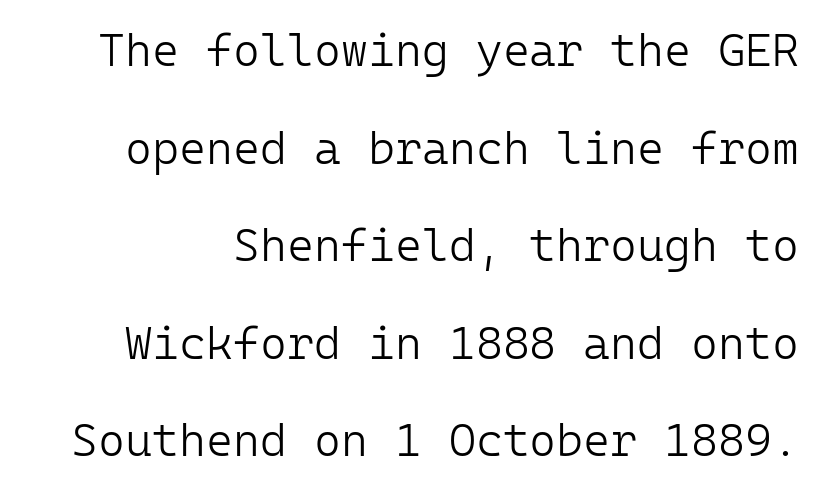
The image shows 46 px light sans-serif type, upright, monospaced; set loose line spacing (2.12x), normal letter spacing, not underlined; low stroke contrast and a medium x-height.
